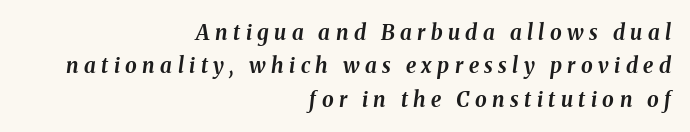
The image shows 21 px bold type, italic (leaning right); set right-aligned, normal line spacing (1.59x), unusually wide letter spacing (+0.26 em), not underlined.
